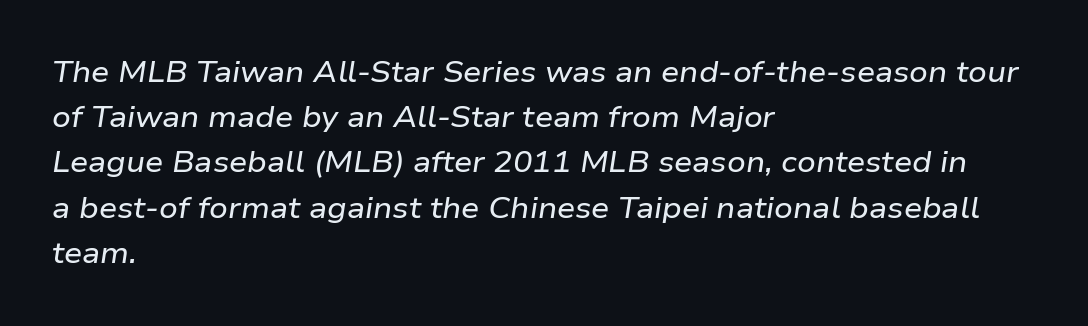
{"italic": "yes", "lean": "right", "slant_degrees": 9, "width": "wide", "stroke_contrast": "low", "x_height": "medium", "monospaced": "no", "underline": "no", "align": "left", "line_spacing": "normal", "line_spacing_ratio": 1.56, "letter_spacing": "normal", "letter_spacing_em": 0.0, "glyph_px": 29}
